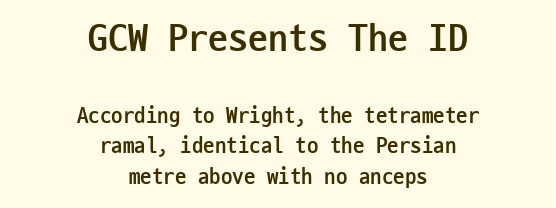
The space directly below the letters is spotless. Spacing verdict: monospaced, one width for all characters. How would I describe the line gaps? Plain and ordinary. Spacing between characters is what you'd get straight out of the box. In terms of posture, this sample is upright.
